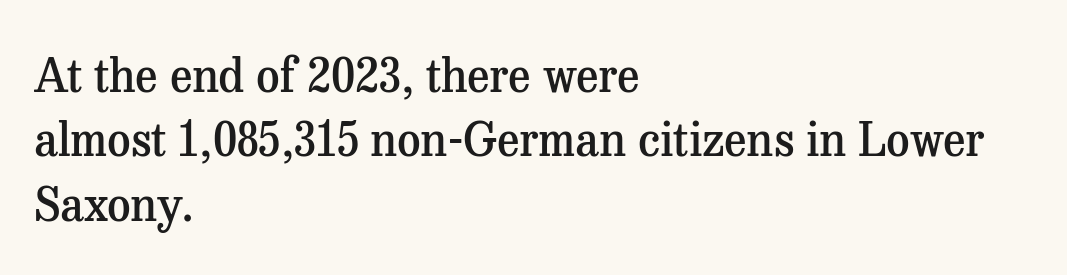
The image shows 46 px semibold serif type, upright; set left-aligned, normal line spacing (1.4x), normal letter spacing, not underlined; medium stroke contrast and a medium x-height.
